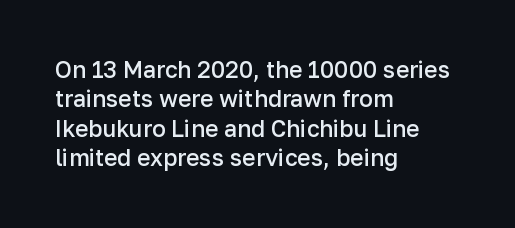
The image shows 23 px text type, upright; set left-aligned, normal line spacing (1.28x), normal letter spacing, not underlined.
